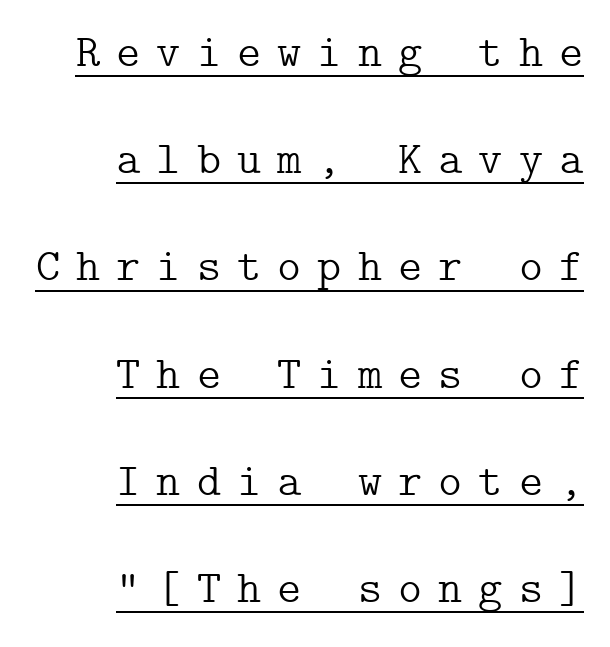
{"serif": "yes", "italic": "no", "bold": "no", "weight": "light", "width": "normal", "stroke_contrast": "low", "x_height": "medium", "underline": "yes", "align": "right", "line_spacing": "loose", "line_spacing_ratio": 2.33, "letter_spacing": "wide", "letter_spacing_em": 0.35, "glyph_px": 46}
